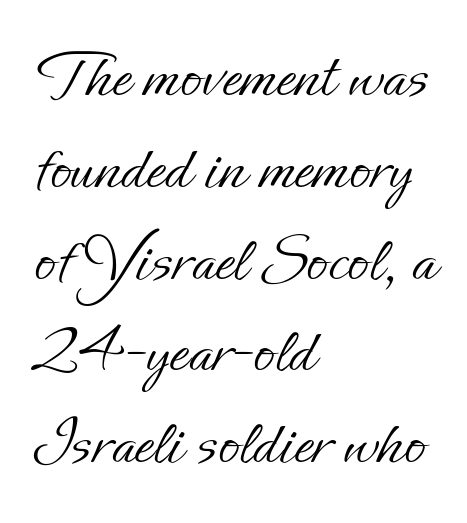
The image shows 69 px light type; set left-aligned, normal line spacing (1.33x), normal letter spacing, not underlined; low stroke contrast and a small x-height.
